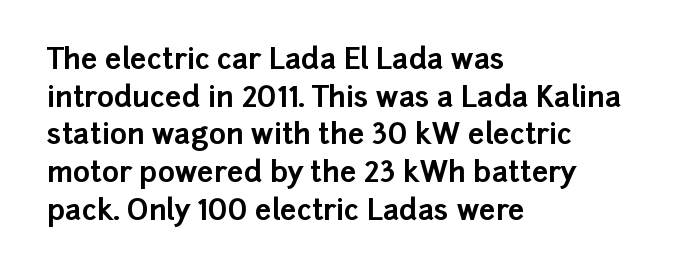
A typesetter would call this proportional, since set widths differ per character. Here the glyphs are tracked normally, forming tight word shapes. Pretty heavy lettering here — definitely bold. Each row of text sits above clean, open space. Nope, no serifs anywhere on these letters.
